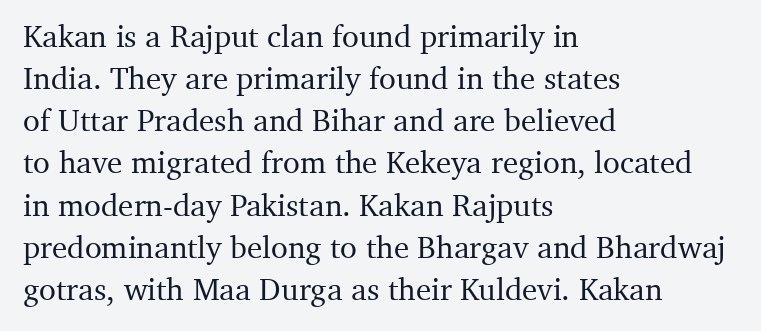
Q: Is the text italic (slanted)? A: No, it is upright.
Q: Is the typeface a serif or a sans-serif typeface? A: Serif.
Q: Is the text underlined? A: No.
Q: How is the paragraph aligned? A: Left-aligned.
Q: Is the spacing between letters normal or unusually wide? A: Normal.
Q: Is the spacing between lines tight, normal or loose? A: Normal.
Q: Width (condensed, normal, or wide)? A: Normal.
Q: Stroke contrast? A: Medium.
Q: x-height? A: Medium.
Q: Monospaced? A: No.
